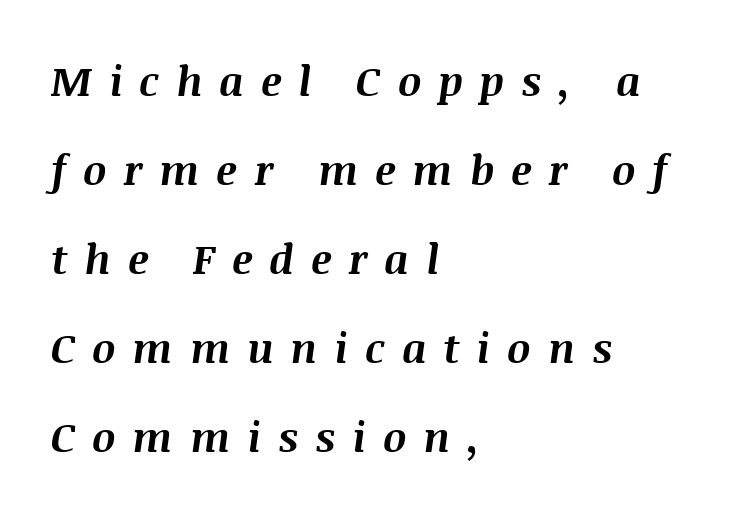
Q: Is the text bold? A: Yes.
Q: Is the text italic (slanted)? A: Yes, it leans right by about 8 degrees.
Q: Is the text underlined? A: No.
Q: How is the paragraph aligned? A: Left-aligned.
Q: Is the spacing between letters normal or unusually wide? A: Unusually wide.
Q: Is the spacing between lines tight, normal or loose? A: Loose.
Q: Width (condensed, normal, or wide)? A: Normal.
Q: Stroke contrast? A: Medium.
Q: x-height? A: Large.
Q: Monospaced? A: No.
